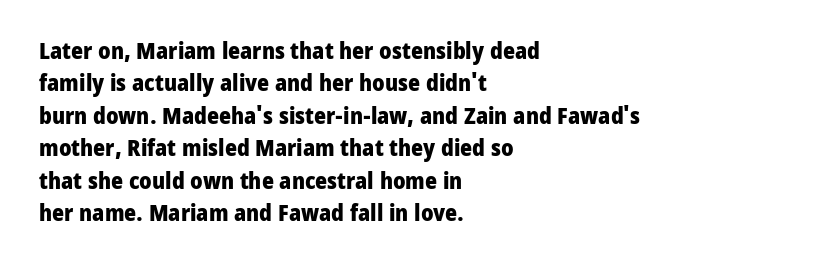
The image shows 23 px bold type, upright; set left-aligned, normal line spacing (1.41x), normal letter spacing, not underlined.
